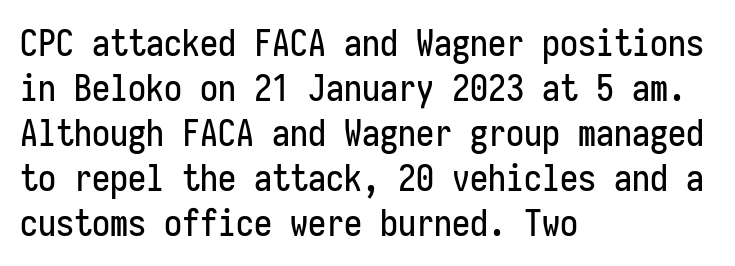
{"serif": "no", "italic": "no", "width": "condensed", "stroke_contrast": "low", "x_height": "medium", "monospaced": "yes", "underline": "no", "align": "left", "line_spacing": "normal", "line_spacing_ratio": 1.25, "letter_spacing": "normal", "letter_spacing_em": 0.0, "glyph_px": 36}
